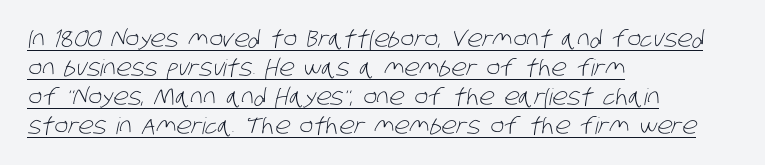
{"bold": "no", "underline": "yes", "align": "left", "line_spacing": "normal", "line_spacing_ratio": 1.26, "letter_spacing": "normal", "letter_spacing_em": 0.0, "glyph_px": 23}
